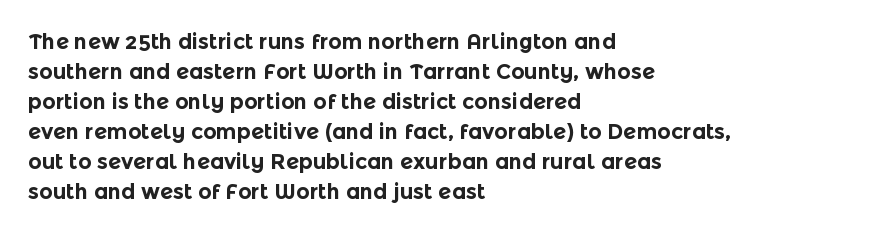
The font's upright variant was chosen for this text. These lines keep a tight, regular rhythm from letter to letter. Notice how thick the strokes are: this is what a full bold looks like. These lines sit exactly where default settings would place them.
